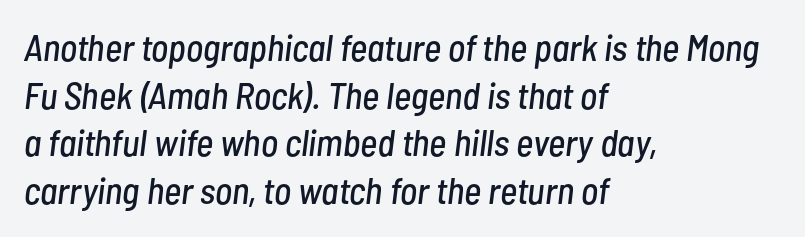
The image shows 37 px condensed type, italic (leaning right); set left-aligned, normal line spacing (1.29x), normal letter spacing, not underlined; low stroke contrast and a medium x-height.
